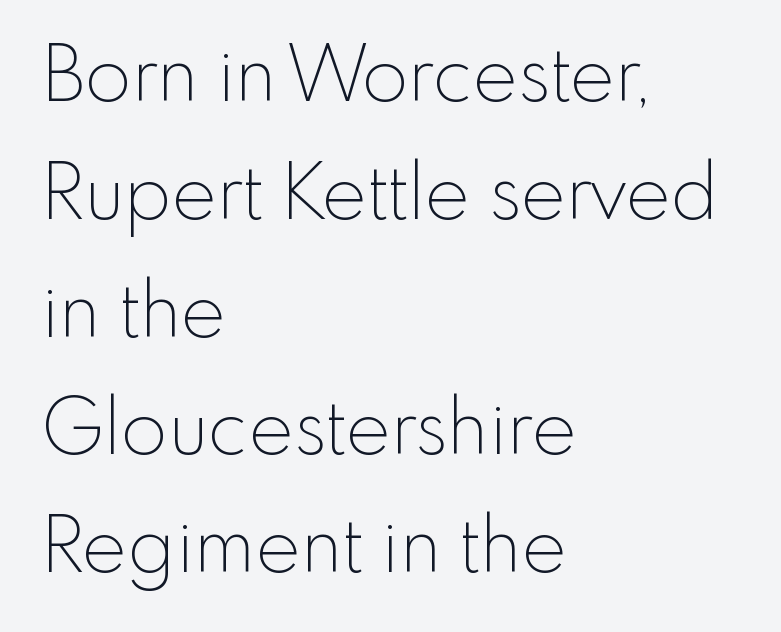
Successive baselines arrive at the customary interval. The compositor pushed each line to the left boundary. This reads as an unemphasized weight, regular at the heaviest. Bare-footed words on every line. Nothing unusual about the tracking: characters are spaced as the font intends. Unlike italic type, these characters show no tilt at all.
